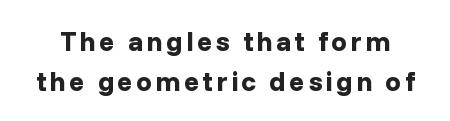
No italicization has been applied; the sample stays upright. The letters advance in unequal steps, a hallmark of proportional type. A typesetter would call this leading conventional body-copy spacing. What kind of face is this? One without serifs — a sans.
